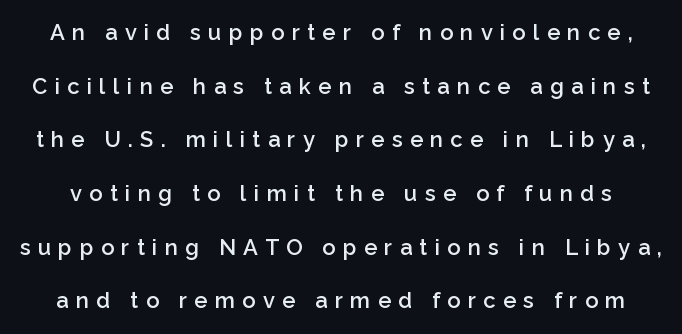
Heft: intermediate — a semibold. The type is letterspaced generously, with wide tracking. The font's upright variant was chosen for this text. Underlining? Definitely not there. Summary of vertical rhythm: relaxed, with wide interline spacing.
